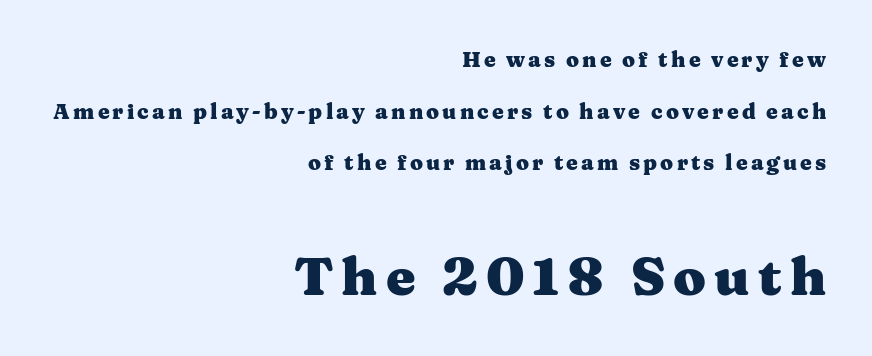
Q: Is the text bold? A: Yes.
Q: Is the text italic (slanted)? A: No, it is upright.
Q: Is the typeface a serif or a sans-serif typeface? A: Serif.
Q: Is the text underlined? A: No.
Q: How is the paragraph aligned? A: Right-aligned.
Q: Is the spacing between lines tight, normal or loose? A: Loose.
Q: Which block of text is set in a larger size, the first (top) or the second (bottom)? A: The second (bottom) one.
Q: Width (condensed, normal, or wide)? A: Wide.
Q: Stroke contrast? A: Medium.
Q: x-height? A: Medium.
Q: Monospaced? A: No.
